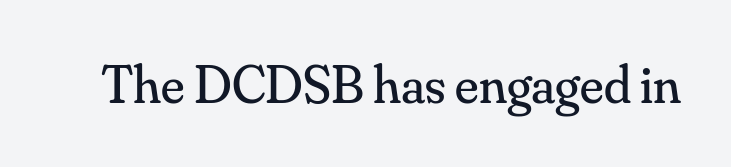
The image shows 54 px regular-weight serif type, upright; set normal letter spacing, not underlined; medium stroke contrast and a small x-height.
